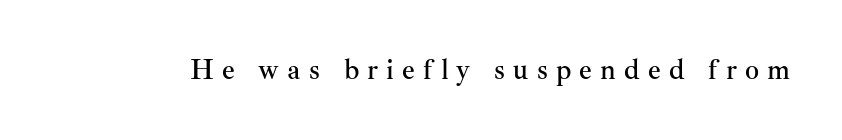
Q: Is the text italic (slanted)? A: No, it is upright.
Q: Is the typeface a serif or a sans-serif typeface? A: Serif.
Q: Is the text underlined? A: No.
Q: Is the spacing between letters normal or unusually wide? A: Unusually wide.
Q: Width (condensed, normal, or wide)? A: Normal.
Q: Stroke contrast? A: Medium.
Q: x-height? A: Small.
Q: Monospaced? A: No.
